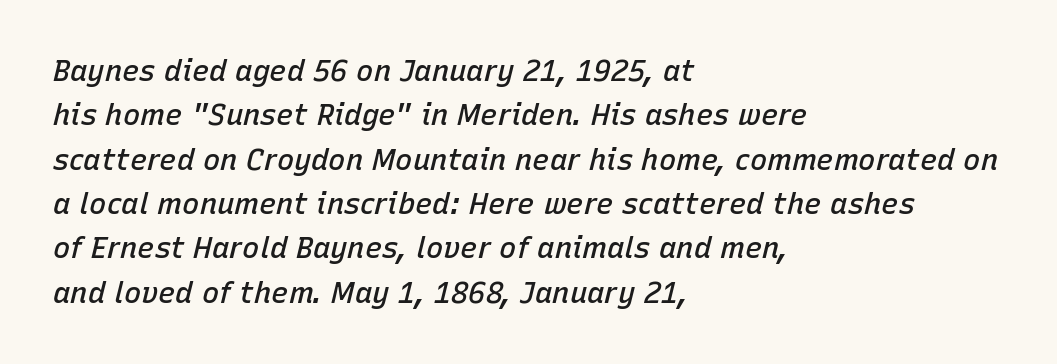
Q: Is the text bold? A: Semi-bold.
Q: Is the text italic (slanted)? A: Yes, it leans right by about 15 degrees.
Q: Is the text underlined? A: No.
Q: How is the paragraph aligned? A: Left-aligned.
Q: Is the spacing between letters normal or unusually wide? A: Normal.
Q: Is the spacing between lines tight, normal or loose? A: Normal.
Q: Width (condensed, normal, or wide)? A: Normal.
Q: Stroke contrast? A: Low.
Q: x-height? A: Medium.
Q: Monospaced? A: No.
